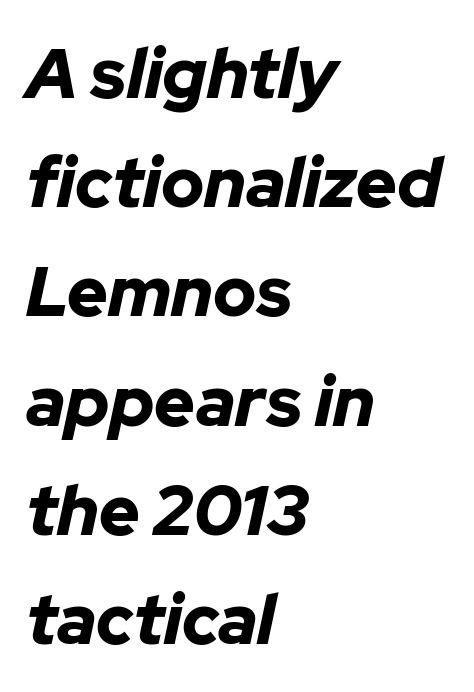
Q: Is the text bold? A: Yes.
Q: Is the text italic (slanted)? A: Yes, it leans right by about 12 degrees.
Q: Is the text underlined? A: No.
Q: How is the paragraph aligned? A: Left-aligned.
Q: Is the spacing between letters normal or unusually wide? A: Normal.
Q: Is the spacing between lines tight, normal or loose? A: Normal.
Q: Width (condensed, normal, or wide)? A: Normal.
Q: Stroke contrast? A: Low.
Q: x-height? A: Medium.
Q: Monospaced? A: No.
